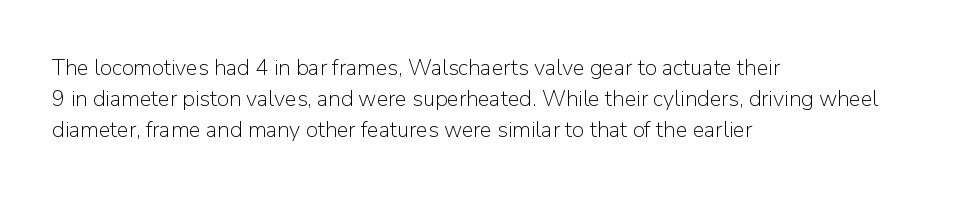
Summary of vertical rhythm: regular, with standard interline spacing. Short note: letters normally spaced. The font's upright variant was chosen for this text. Casual observation: everything's shoved over to the left.
